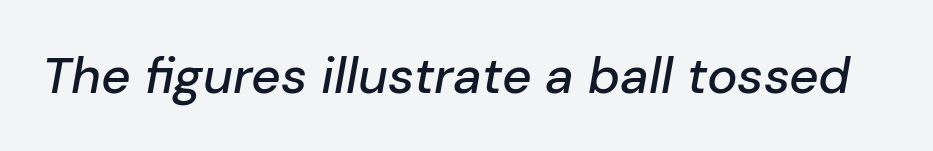
The image shows 51 px text type, italic (leaning right); set normal letter spacing, not underlined; low stroke contrast and a medium x-height.
